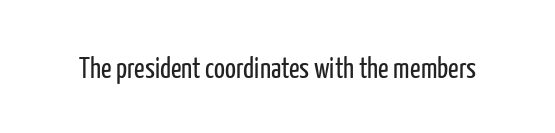
Does the type have serifs? No, each stem ends abruptly. The letters advance in unequal steps, a hallmark of proportional type. On a weight scale, this lands at 450 or below. Inter-character spacing is left at the font's built-in metrics. The space beneath each line is pristine and unruled. Posture: vertical.
